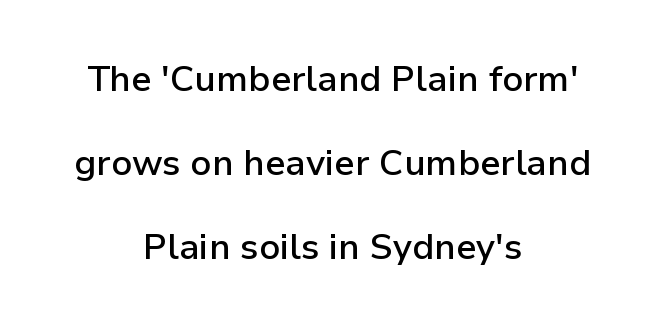
{"serif": "no", "italic": "no", "bold": "semi", "weight": "semibold", "width": "normal", "stroke_contrast": "low", "x_height": "medium", "monospaced": "no", "underline": "no", "align": "center", "line_spacing": "loose", "line_spacing_ratio": 2.33, "letter_spacing": "normal", "letter_spacing_em": 0.0, "glyph_px": 36}
